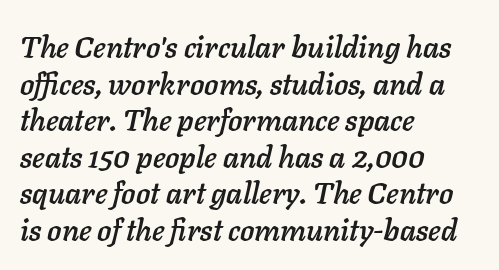
Line starts are locked; line ends wander. Does the lettering tilt? It does — this is italic. Do the characters align in a grid? No, the font is proportional. Between one letter and the next there's only the usual sliver of space.
